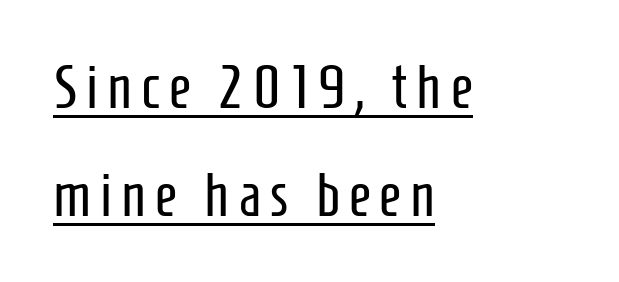
Do the letters lean? They stand straight. Classification — sans serif. The passage shown is typed in a proportional face where columns would drift. Which margin do the lines hug? The left one — the right edge is uneven.
